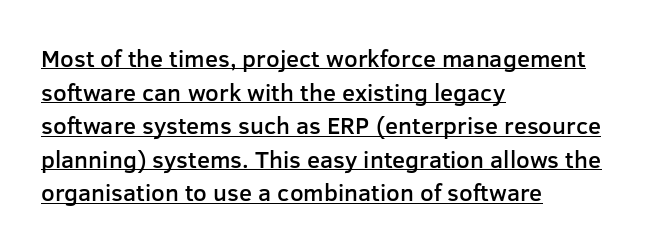
{"italic": "no", "bold": "semi", "underline": "yes", "align": "left", "line_spacing": "normal", "line_spacing_ratio": 1.4, "letter_spacing": "normal", "letter_spacing_em": 0.0, "glyph_px": 24}
